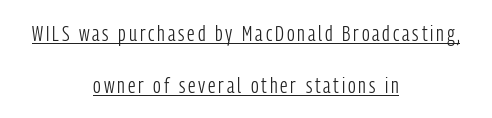
{"italic": "no", "bold": "no", "underline": "yes", "align": "center", "line_spacing": "loose", "line_spacing_ratio": 2.38, "glyph_px": 22}
